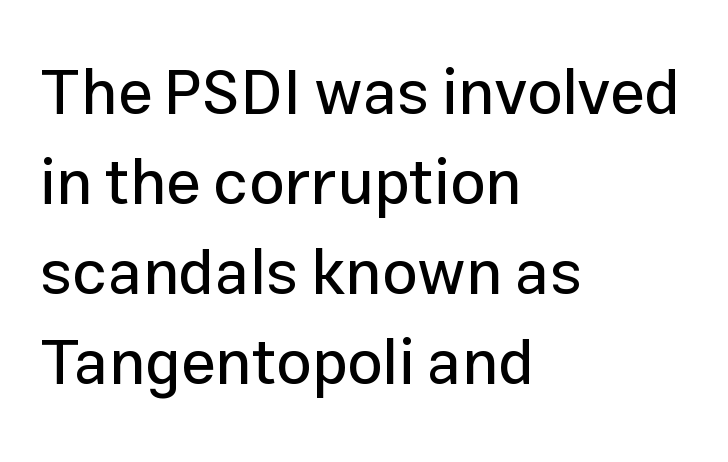
The image shows 63 px sans-serif type, upright; set left-aligned, normal line spacing (1.43x), normal letter spacing, not underlined; low stroke contrast and a medium x-height.
